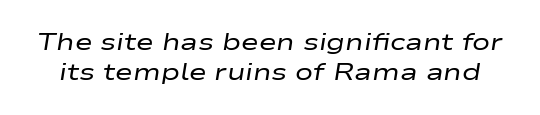
Q: Is the text bold? A: No.
Q: Is the text italic (slanted)? A: Yes, it leans right by about 9 degrees.
Q: Is the text underlined? A: No.
Q: Is the spacing between letters normal or unusually wide? A: Normal.
Q: Is the spacing between lines tight, normal or loose? A: Normal.
